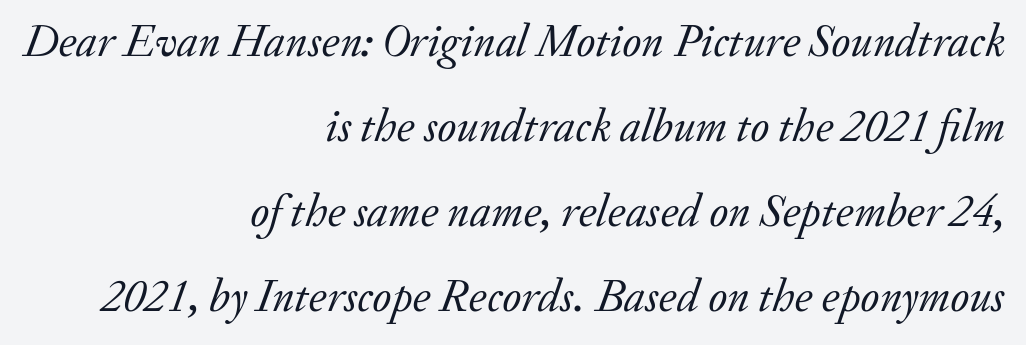
It's the slanting kind of type. Each stroke keeps to a modest, everyday thickness or less. Characters follow at the spacing the type designer built in. The face used here is proportionally spaced, like ordinary book or web type. Visually the block forms a straight wall on the right and a jagged coastline on the left.
